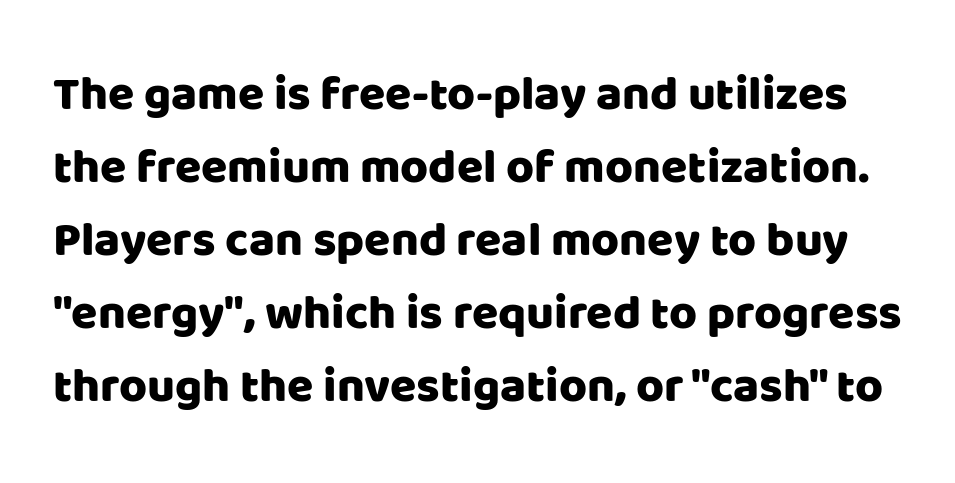
Q: Is the text italic (slanted)? A: No, it is upright.
Q: Is the typeface a serif or a sans-serif typeface? A: Sans-serif.
Q: Is the text underlined? A: No.
Q: Is the spacing between letters normal or unusually wide? A: Normal.
Q: Is the spacing between lines tight, normal or loose? A: Normal.
Q: Width (condensed, normal, or wide)? A: Normal.
Q: Stroke contrast? A: Low.
Q: x-height? A: Large.
Q: Monospaced? A: No.
